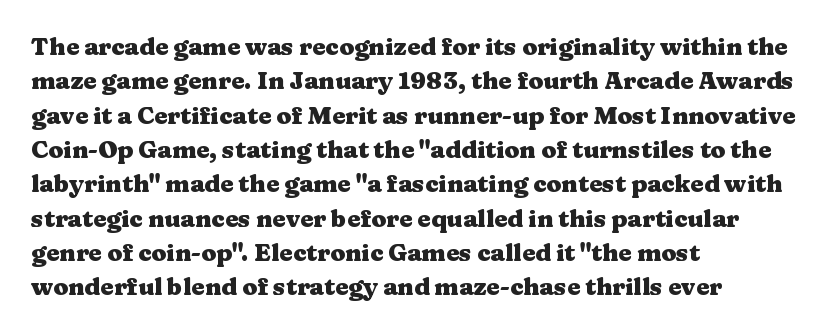
The passage shown is emphatically bold. The space directly below the letters is spotless. Italic? Not at all — the glyphs are vertical. The block of text has a typical density, with ordinary space between rows.
